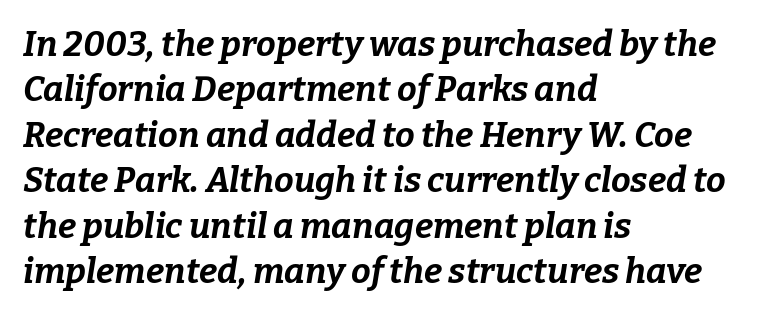
The image shows 35 px bold type, italic (leaning right); set left-aligned, normal line spacing (1.3x), normal letter spacing, not underlined; low stroke contrast and a medium x-height.
